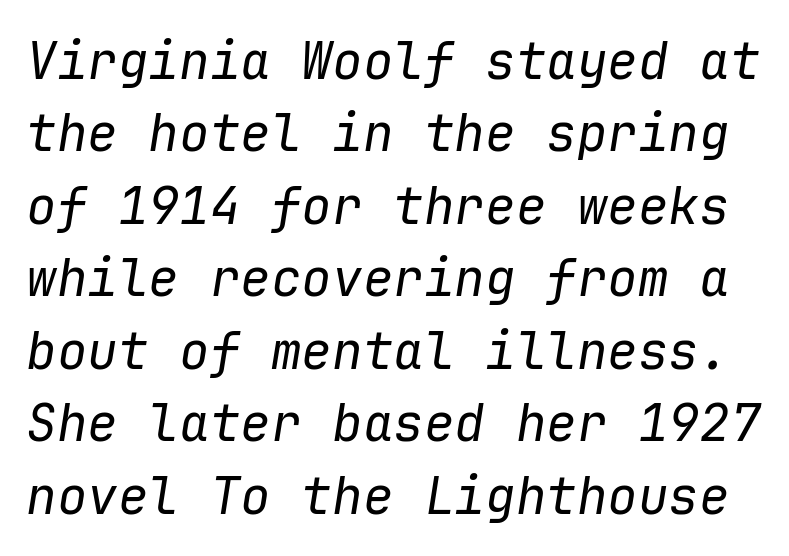
Q: Is the text bold? A: No.
Q: Is the text italic (slanted)? A: Yes, it leans right by about 9 degrees.
Q: Is the text underlined? A: No.
Q: Is the spacing between letters normal or unusually wide? A: Normal.
Q: Is the spacing between lines tight, normal or loose? A: Normal.
Q: Width (condensed, normal, or wide)? A: Normal.
Q: Stroke contrast? A: Low.
Q: x-height? A: Medium.
Q: Monospaced? A: Yes.
